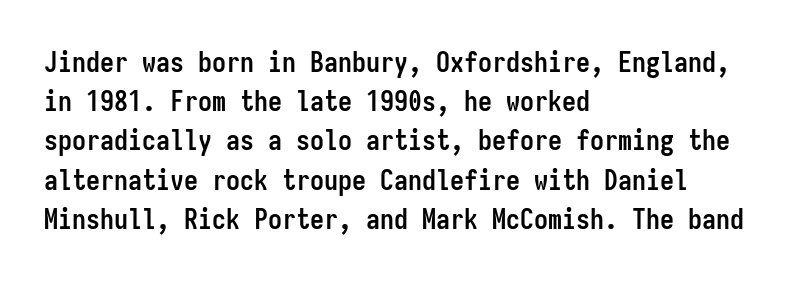
Compared with a centered layout, this one pins lines to the left instead. Emphasis by weight is at full strength: bold. Regarding serifs, this sample does without them. The font's upright variant was chosen for this text. Type without underlining. Letter spacing: default.
